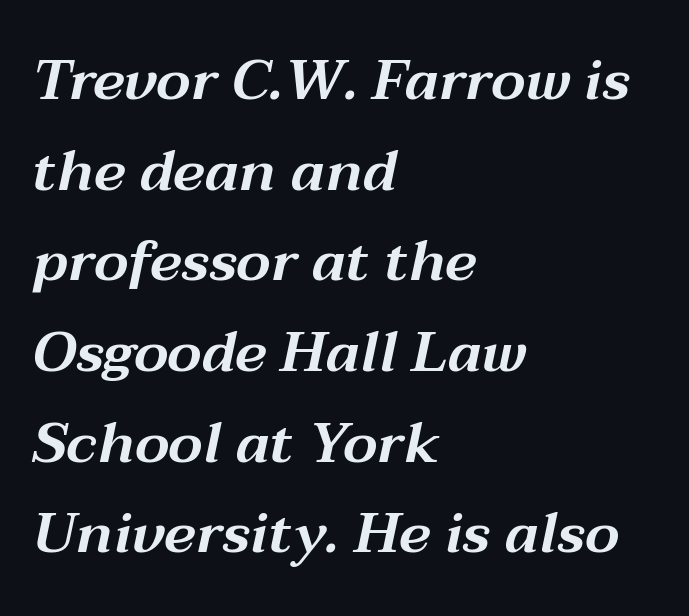
The image shows 57 px wide type, italic (leaning right); set left-aligned, normal line spacing (1.59x), normal letter spacing, not underlined; medium stroke contrast and a medium x-height.
